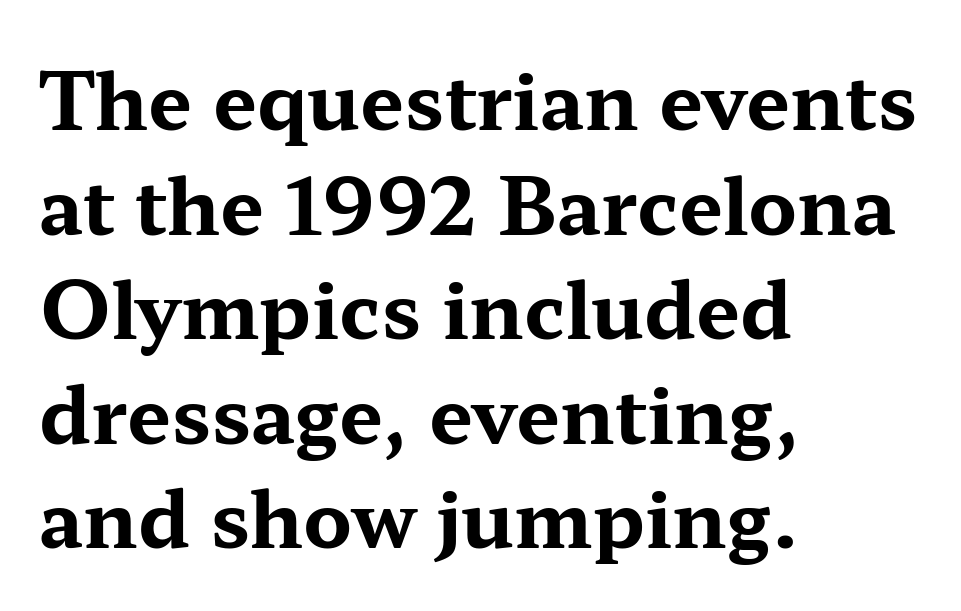
Q: Is the text bold? A: Yes.
Q: Is the text italic (slanted)? A: No, it is upright.
Q: Is the typeface a serif or a sans-serif typeface? A: Serif.
Q: Is the text underlined? A: No.
Q: How is the paragraph aligned? A: Left-aligned.
Q: Is the spacing between letters normal or unusually wide? A: Normal.
Q: Is the spacing between lines tight, normal or loose? A: Normal.
Q: Width (condensed, normal, or wide)? A: Wide.
Q: Stroke contrast? A: Medium.
Q: x-height? A: Medium.
Q: Monospaced? A: No.
